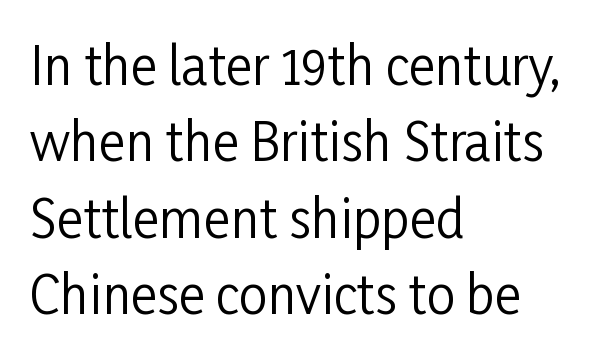
Q: Is the text bold? A: No.
Q: Is the text italic (slanted)? A: No, it is upright.
Q: Is the typeface a serif or a sans-serif typeface? A: Sans-serif.
Q: Is the text underlined? A: No.
Q: How is the paragraph aligned? A: Left-aligned.
Q: Is the spacing between letters normal or unusually wide? A: Normal.
Q: Is the spacing between lines tight, normal or loose? A: Normal.
Q: Width (condensed, normal, or wide)? A: Condensed.
Q: Stroke contrast? A: Low.
Q: x-height? A: Medium.
Q: Monospaced? A: No.
